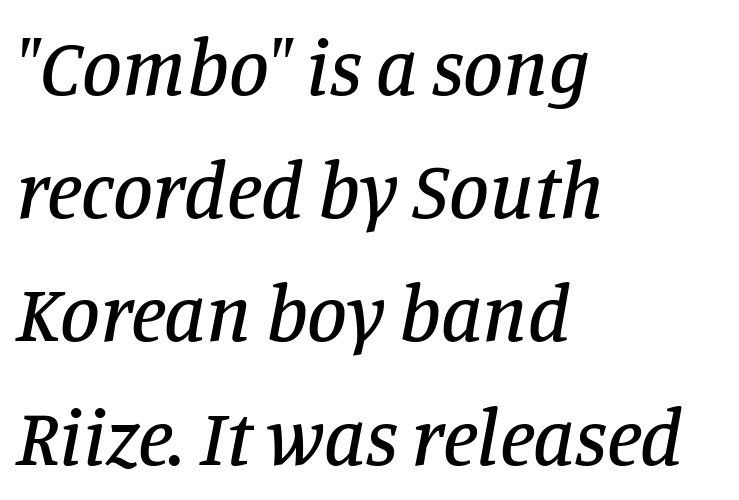
The text carries the slant typical of an italic or oblique font. The ragged edge is on the right, which tells us the setting is flush left. The designer left line spacing at the default. Glance below the letters and you will spot only blank space. The type family on display is of the serif kind. Varying glyph widths throughout — classic text-font behaviour.
